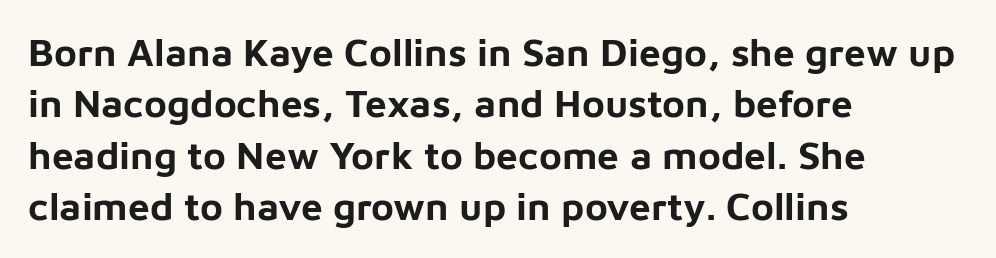
Notice how the stems are strictly vertical — no italics here. The letterforms sit shoulder to shoulder at normal distance. Letters rest on an invisible, unmarked baseline. The passage shown is emphatically bold. Each letter keeps its own natural width here, so spacing adapts to shape. Are there feet on the stems? There aren't — it's a sans.
